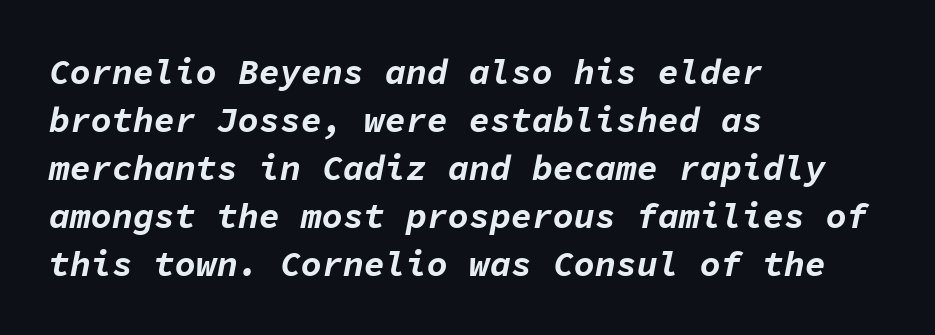
{"italic": "yes", "lean": "right", "slant_degrees": 11, "bold": "yes", "weight": "bold", "width": "normal", "stroke_contrast": "low", "x_height": "medium", "monospaced": "yes", "underline": "no", "align": "left", "line_spacing": "normal", "line_spacing_ratio": 1.37, "letter_spacing": "normal", "letter_spacing_em": 0.0, "glyph_px": 35}
